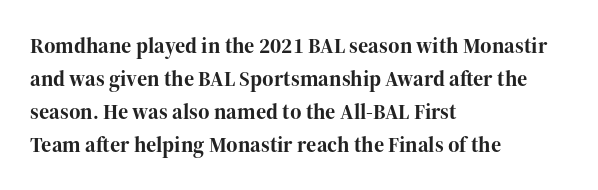
You'd pick this weight for a headline — it's a proper bold. The lettering holds an erect, upright posture throughout. Glance below the letters and you will spot only blank space. Layout note: lines flush left. Characters follow at the spacing the type designer built in. These lines sit exactly where default settings would place them.
